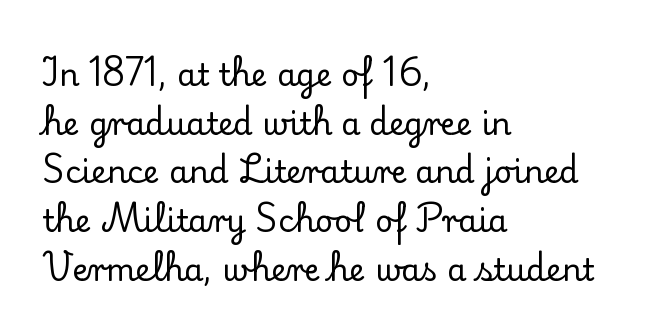
Q: Is the text italic (slanted)? A: No, it is upright.
Q: Is the typeface a serif or a sans-serif typeface? A: Serif.
Q: Is the text underlined? A: No.
Q: How is the paragraph aligned? A: Left-aligned.
Q: Is the spacing between letters normal or unusually wide? A: Normal.
Q: Is the spacing between lines tight, normal or loose? A: Normal.
Q: Width (condensed, normal, or wide)? A: Normal.
Q: Stroke contrast? A: Low.
Q: x-height? A: Small.
Q: Monospaced? A: No.
